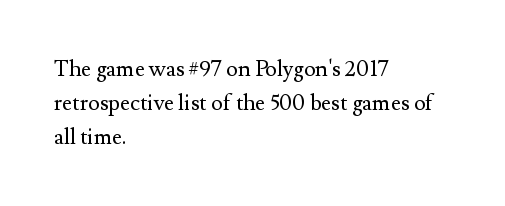
{"italic": "no", "bold": "no", "underline": "no", "align": "left", "line_spacing": "normal", "line_spacing_ratio": 1.54, "letter_spacing": "normal", "letter_spacing_em": 0.0, "glyph_px": 22}
